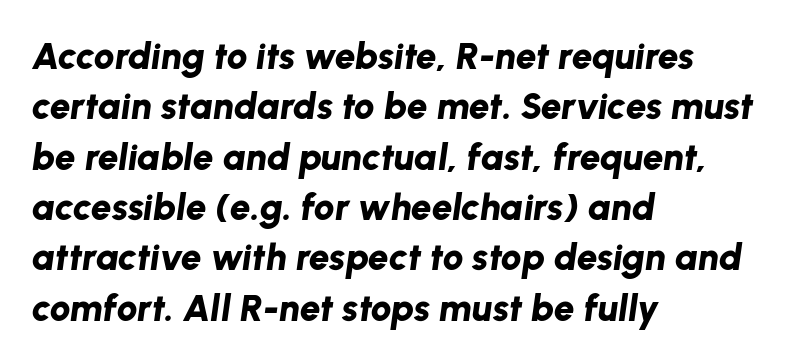
{"italic": "yes", "lean": "right", "slant_degrees": 8, "bold": "yes", "weight": "bold", "width": "normal", "stroke_contrast": "low", "x_height": "medium", "monospaced": "no", "underline": "no", "align": "left", "line_spacing": "normal", "line_spacing_ratio": 1.36, "letter_spacing": "normal", "letter_spacing_em": 0.0, "glyph_px": 37}
